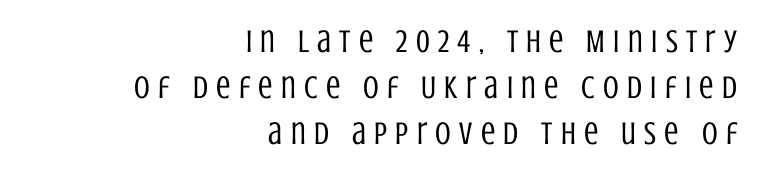
{"serif": "no", "italic": "no", "bold": "no", "weight": "regular", "width": "condensed", "stroke_contrast": "low", "x_height": "large", "monospaced": "no", "underline": "no", "align": "right", "line_spacing": "normal", "line_spacing_ratio": 1.43, "letter_spacing": "wide", "letter_spacing_em": 0.26, "glyph_px": 32}
